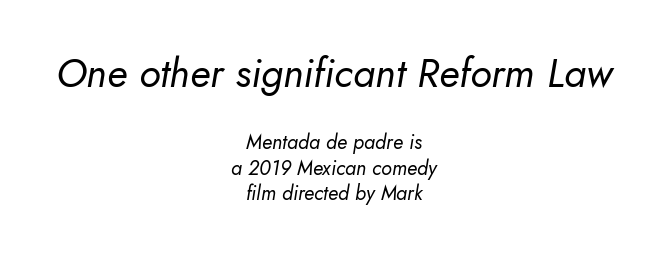
The image shows 40 px regular-weight type, italic (leaning right); set centered, normal line spacing (1.28x), normal letter spacing, not underlined; the first (top) block is 2.0x larger; low stroke contrast and a small x-height.
